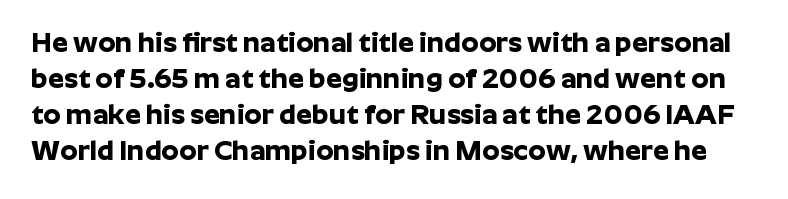
Q: Is the text bold? A: Yes.
Q: Is the text italic (slanted)? A: No, it is upright.
Q: Is the typeface a serif or a sans-serif typeface? A: Sans-serif.
Q: Is the text underlined? A: No.
Q: Is the spacing between letters normal or unusually wide? A: Normal.
Q: Is the spacing between lines tight, normal or loose? A: Normal.
Q: Width (condensed, normal, or wide)? A: Normal.
Q: Stroke contrast? A: Low.
Q: x-height? A: Medium.
Q: Monospaced? A: No.
